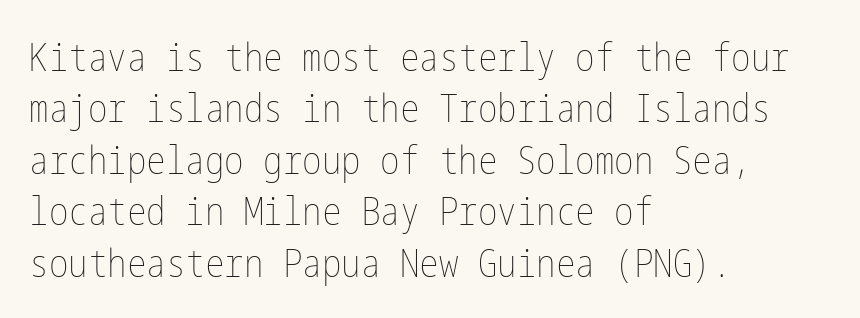
{"italic": "no", "bold": "no", "weight": "thin", "width": "condensed", "stroke_contrast": "low", "x_height": "medium", "underline": "no", "align": "left", "line_spacing": "normal", "line_spacing_ratio": 1.32, "letter_spacing": "normal", "letter_spacing_em": 0.0, "glyph_px": 39}
